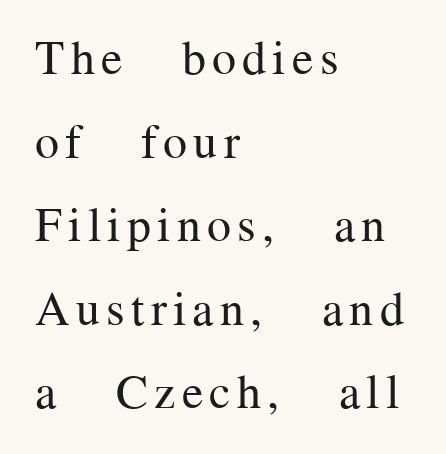
The text block is weighted toward the left margin, trailing off unevenly rightward. The lettering stays uniformly vertical, giving the passage a roman look. The passage shown is not underscored anywhere. You could not count columns in this text — the font is proportionally spaced. Summary of weight: not heavy and not bold. This rendering employs a face with finishing strokes, i.e., a serif.
